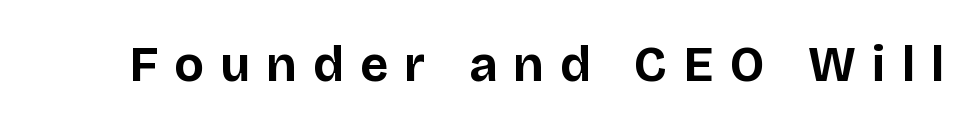
The letters advance in unequal steps, a hallmark of proportional type. Letter spacing: wide. Words float on clear page, feet unadorned. Typesetter's note: full bold, strokes at maximum text heaviness. These lines were composed using upright roman letters.
